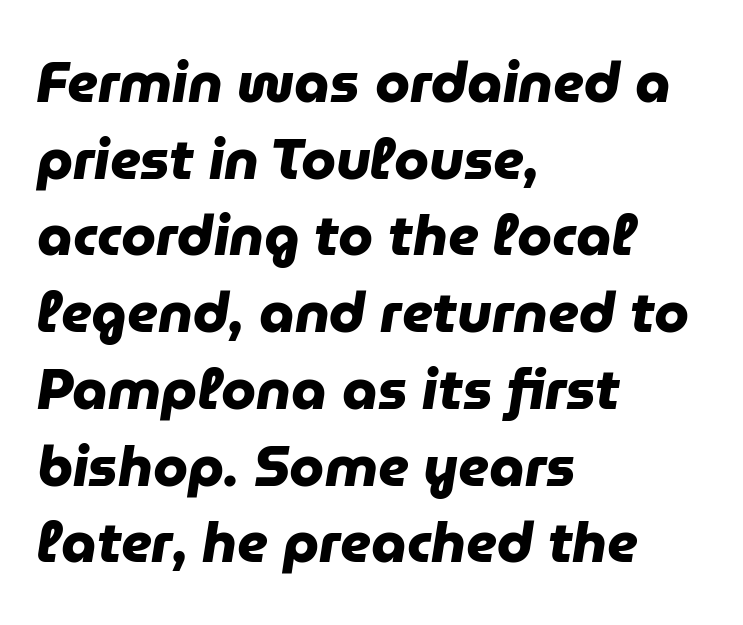
Q: Is the text bold? A: Yes.
Q: Is the typeface a serif or a sans-serif typeface? A: Sans-serif.
Q: Is the text underlined? A: No.
Q: How is the paragraph aligned? A: Left-aligned.
Q: Is the spacing between letters normal or unusually wide? A: Normal.
Q: Is the spacing between lines tight, normal or loose? A: Normal.
Q: Width (condensed, normal, or wide)? A: Normal.
Q: Stroke contrast? A: Low.
Q: x-height? A: Medium.
Q: Monospaced? A: No.
